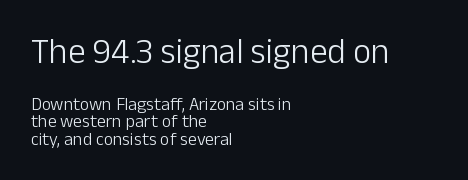
{"serif": "no", "italic": "no", "bold": "no", "weight": "light", "width": "normal", "stroke_contrast": "low", "x_height": "medium", "monospaced": "no", "underline": "no", "align": "left", "line_spacing": "tight", "line_spacing_ratio": 0.97, "letter_spacing": "normal", "letter_spacing_em": 0.0, "larger_block": "first", "size_ratio": 1.94, "glyph_px": 35}
